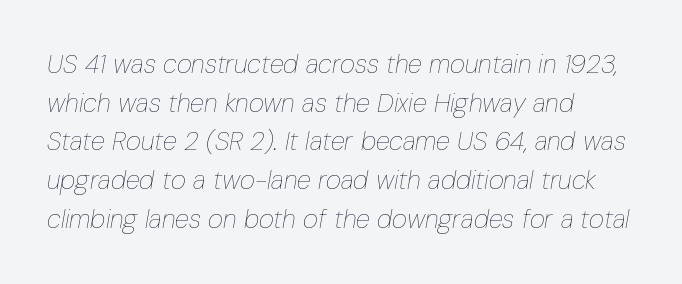
{"italic": "yes", "lean": "right", "slant_degrees": 10, "bold": "no", "underline": "no", "align": "left", "line_spacing": "normal", "line_spacing_ratio": 1.49, "letter_spacing": "normal", "letter_spacing_em": 0.0, "glyph_px": 26}
